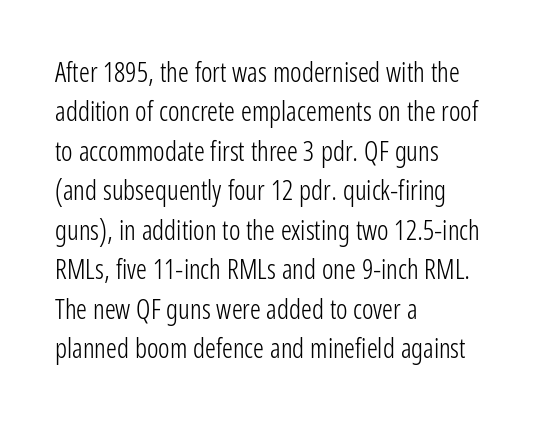
Quick note: not italic, upright. Is the stroke heavy? The answer is a plain regular-or-lighter. The setting favours the left margin, as ordinary paragraphs usually do. Has an underline been added? It has not. Tracking here is standard; glyphs follow each other at the usual distance. Line spacing here is normal.
